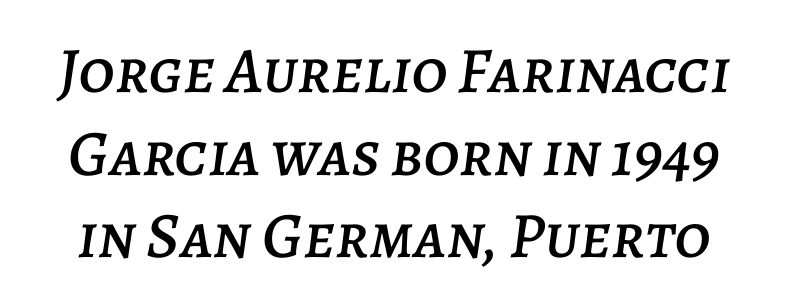
Check the space under the baseline: it is left empty. Each word holds together tightly as a unit, with standard inter-letter gaps. The face used here is proportionally spaced, like ordinary book or web type. Every character sits at an angle, as italics do.
